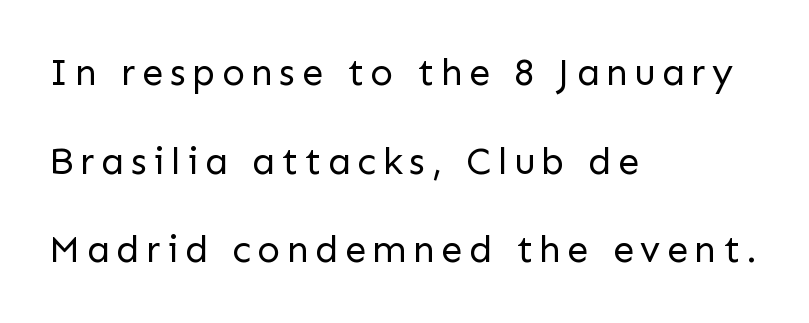
The image shows 38 px regular-weight sans-serif type, upright; set left-aligned, loose line spacing (2.33x), not underlined; low stroke contrast and a medium x-height.
